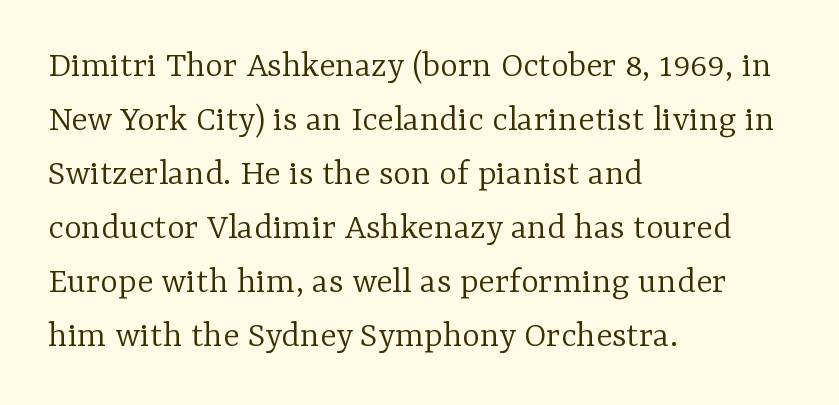
{"serif": "yes", "italic": "no", "bold": "no", "weight": "light", "width": "normal", "stroke_contrast": "low", "x_height": "medium", "monospaced": "no", "underline": "no", "align": "left", "line_spacing": "normal", "line_spacing_ratio": 1.42, "letter_spacing": "normal", "letter_spacing_em": 0.0, "glyph_px": 38}
